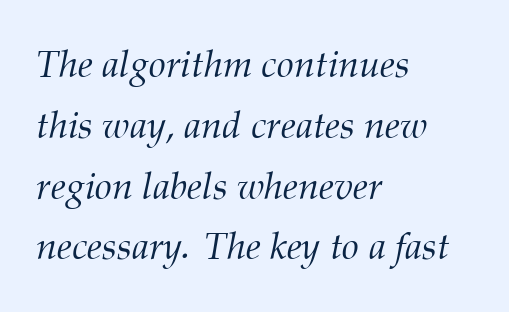
This is not heavy type; no bold has been used. Rendered with sloped, italic letterforms. Each new line begins a customary step beneath the previous one. Every row of glyphs begins at an identical x-position on the left.
